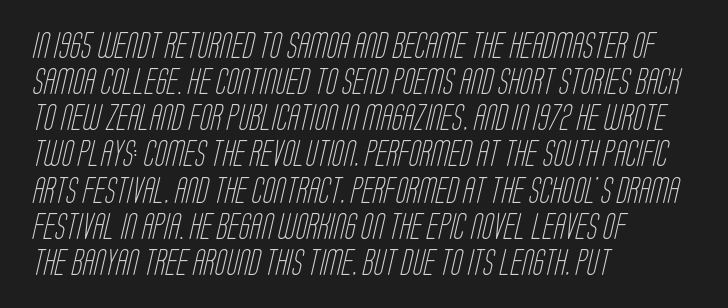
{"bold": "no", "underline": "no", "align": "left", "line_spacing": "normal", "line_spacing_ratio": 1.39, "letter_spacing": "normal", "letter_spacing_em": 0.0, "glyph_px": 26}
